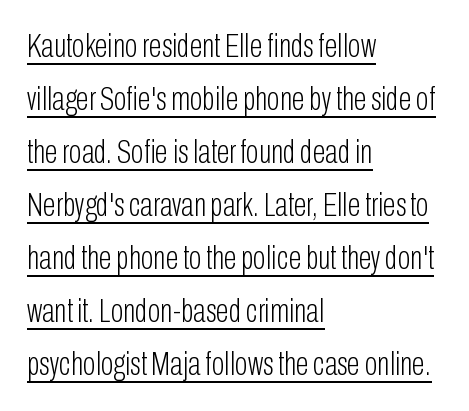
Q: Is the text bold? A: No.
Q: Is the text italic (slanted)? A: No, it is upright.
Q: Is the typeface a serif or a sans-serif typeface? A: Sans-serif.
Q: Is the text underlined? A: Yes.
Q: How is the paragraph aligned? A: Left-aligned.
Q: Is the spacing between letters normal or unusually wide? A: Normal.
Q: Is the spacing between lines tight, normal or loose? A: Normal.
Q: Width (condensed, normal, or wide)? A: Condensed.
Q: Stroke contrast? A: Low.
Q: x-height? A: Medium.
Q: Monospaced? A: No.
